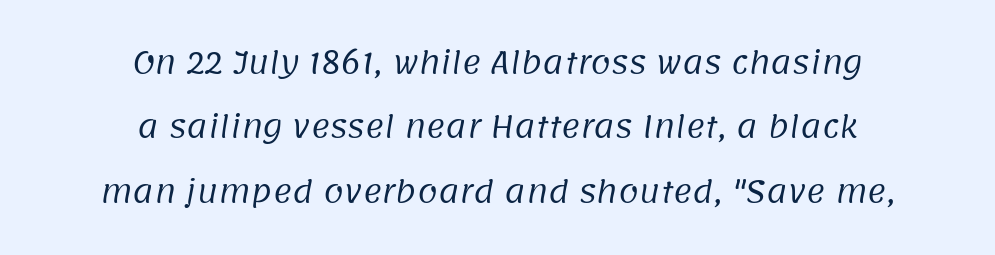
The image shows 29 px regular-weight sans-serif type; set centered, loose line spacing (2.22x), normal letter spacing, not underlined; low stroke contrast and a large x-height.
